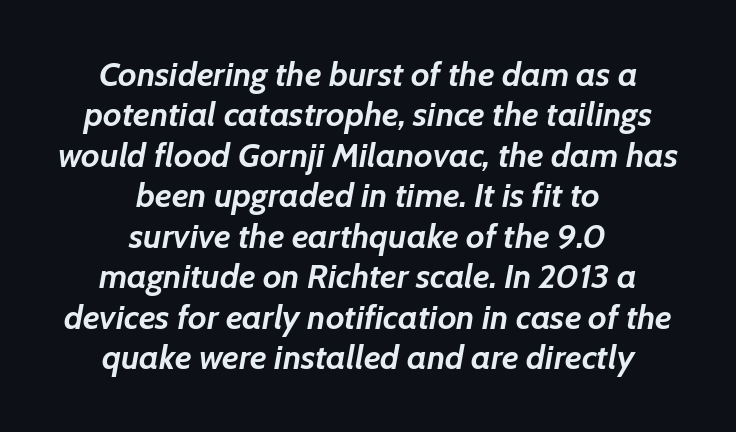
The image shows 34 px semibold type, italic (leaning right); set centered, line spacing 1.19x, normal letter spacing, not underlined; low stroke contrast and a medium x-height.
